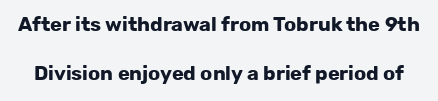
The image shows 20 px bold type, upright; set loose line spacing (2.43x), normal letter spacing, not underlined.
